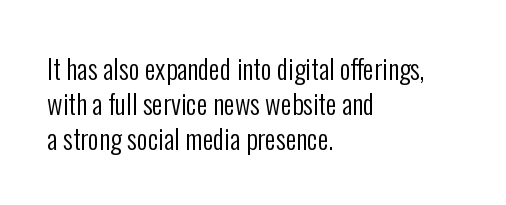
{"italic": "no", "bold": "no", "underline": "no", "align": "left", "line_spacing": "normal", "line_spacing_ratio": 1.29, "letter_spacing": "normal", "letter_spacing_em": 0.0, "glyph_px": 27}
